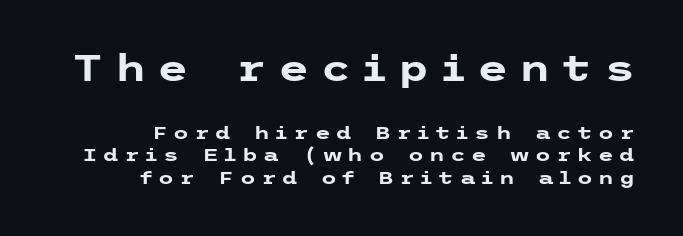
This sample uses an upright cut, with every glyph sitting square on the baseline. Plain, unruled lines of type. Look at the stroke-to-counter ratio: heavy, a bold. Loose tracking; the words dissolve into strings of separated letters. The vertical gap from one line to the next is medium. The emphasis by scale lands on block number one, above.
